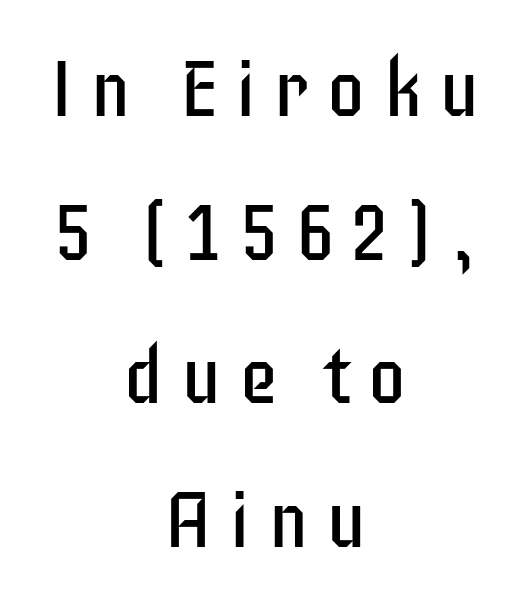
The image shows 78 px regular-weight, condensed sans-serif type, upright; set centered, line spacing 1.84x, unusually wide letter spacing (+0.22 em), not underlined; low stroke contrast and a large x-height.
